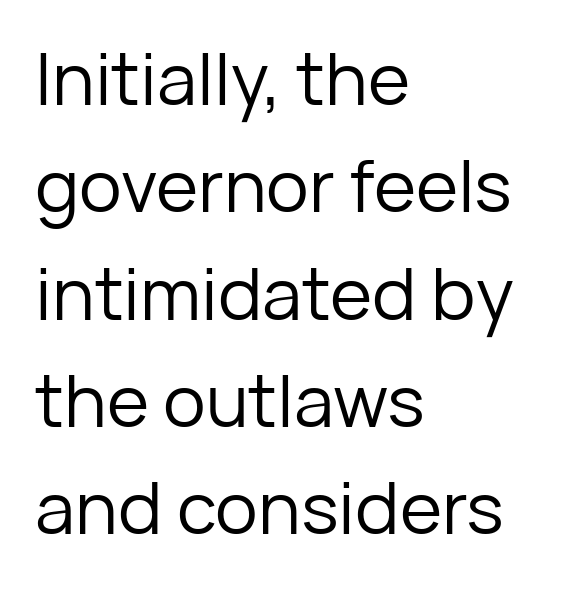
Q: Is the text bold? A: No.
Q: Is the text italic (slanted)? A: No, it is upright.
Q: Is the typeface a serif or a sans-serif typeface? A: Sans-serif.
Q: Is the text underlined? A: No.
Q: How is the paragraph aligned? A: Left-aligned.
Q: Is the spacing between letters normal or unusually wide? A: Normal.
Q: Is the spacing between lines tight, normal or loose? A: Normal.
Q: Width (condensed, normal, or wide)? A: Normal.
Q: Stroke contrast? A: Low.
Q: x-height? A: Medium.
Q: Monospaced? A: No.
